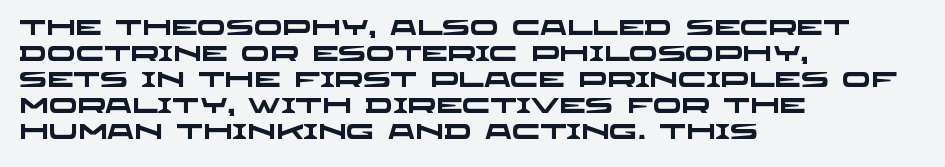
{"bold": "yes", "underline": "no", "align": "left", "line_spacing_ratio": 1.24, "letter_spacing": "normal", "letter_spacing_em": 0.0, "glyph_px": 21}
